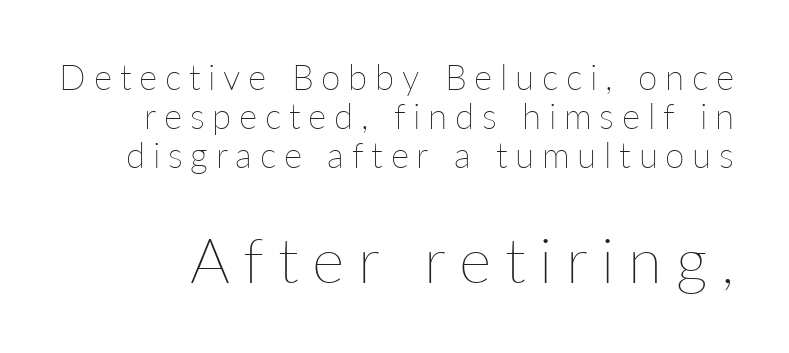
The image shows 62 px thin type, upright; set tight line spacing (1.11x), unusually wide letter spacing (+0.22 em), not underlined; the second (bottom) block is 1.77x larger; low stroke contrast and a medium x-height.
